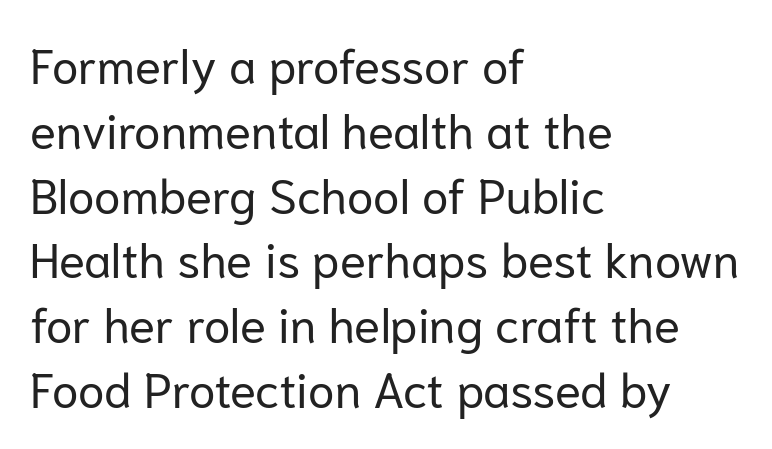
Q: Is the text bold? A: No.
Q: Is the text italic (slanted)? A: No, it is upright.
Q: Is the typeface a serif or a sans-serif typeface? A: Sans-serif.
Q: Is the text underlined? A: No.
Q: How is the paragraph aligned? A: Left-aligned.
Q: Is the spacing between letters normal or unusually wide? A: Normal.
Q: Is the spacing between lines tight, normal or loose? A: Normal.
Q: Width (condensed, normal, or wide)? A: Normal.
Q: Stroke contrast? A: Low.
Q: x-height? A: Medium.
Q: Monospaced? A: No.
